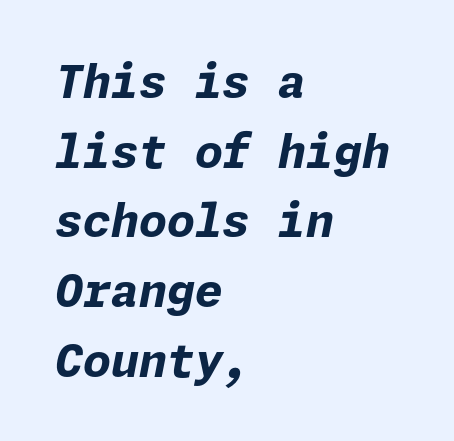
Q: Is the text bold? A: Yes.
Q: Is the text italic (slanted)? A: Yes, it leans right by about 11 degrees.
Q: Is the text underlined? A: No.
Q: How is the paragraph aligned? A: Left-aligned.
Q: Is the spacing between letters normal or unusually wide? A: Normal.
Q: Is the spacing between lines tight, normal or loose? A: Normal.
Q: Width (condensed, normal, or wide)? A: Normal.
Q: Stroke contrast? A: Low.
Q: x-height? A: Medium.
